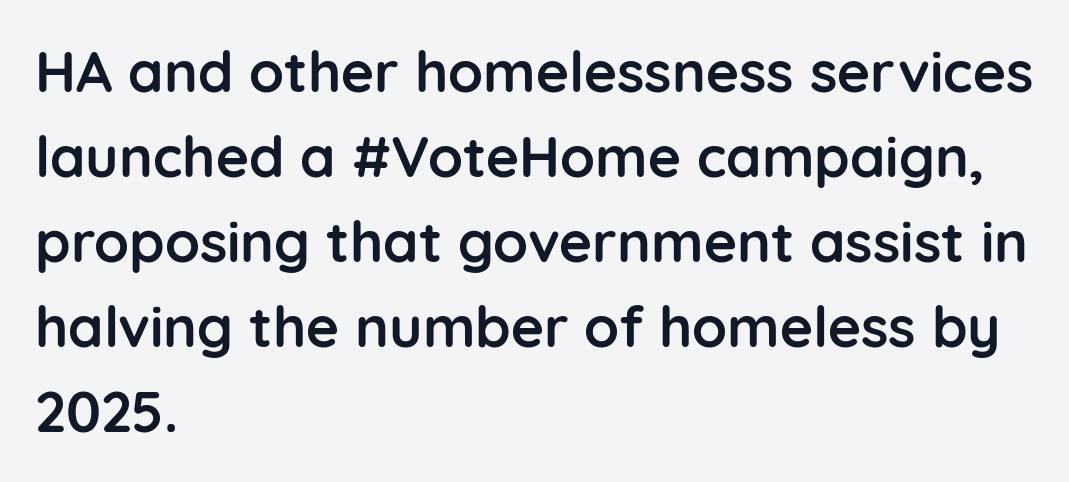
The image shows 57 px semibold sans-serif type, upright; set left-aligned, normal line spacing (1.49x), normal letter spacing, not underlined; low stroke contrast and a medium x-height.
